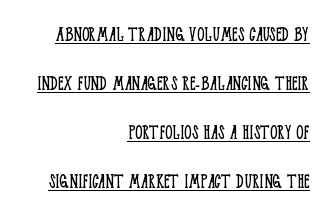
{"italic": "no", "bold": "no", "underline": "yes", "align": "right", "line_spacing": "loose", "line_spacing_ratio": 2.23, "letter_spacing": "normal", "letter_spacing_em": 0.0, "glyph_px": 22}
